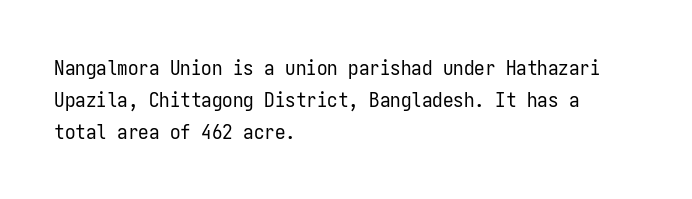
The image shows 21 px text type, upright; set left-aligned, normal line spacing (1.52x), normal letter spacing, not underlined.
